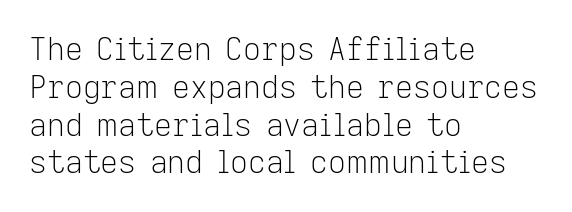
{"serif": "no", "italic": "no", "bold": "no", "weight": "light", "width": "normal", "stroke_contrast": "low", "x_height": "medium", "monospaced": "no", "underline": "no", "align": "left", "line_spacing_ratio": 1.22, "letter_spacing": "normal", "letter_spacing_em": 0.0, "glyph_px": 31}
